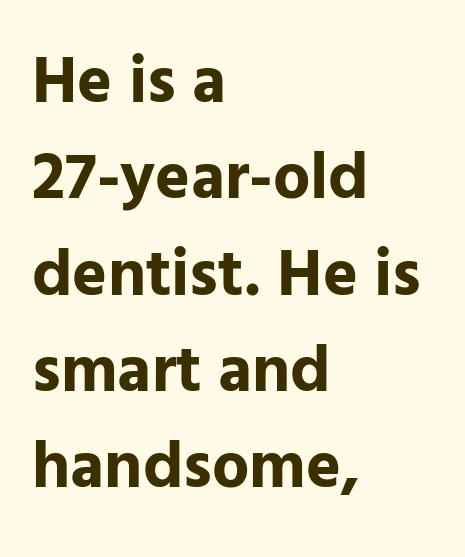
Characters follow at the spacing the type designer built in. This sample has the flowing, uneven cadence of proportional lettering. Tall strokes in this sample are plumb rather than angled. Classification — sans serif. Regarding leading, the lines here are spaced in the standard way. Check the space under the baseline: it is left empty.
